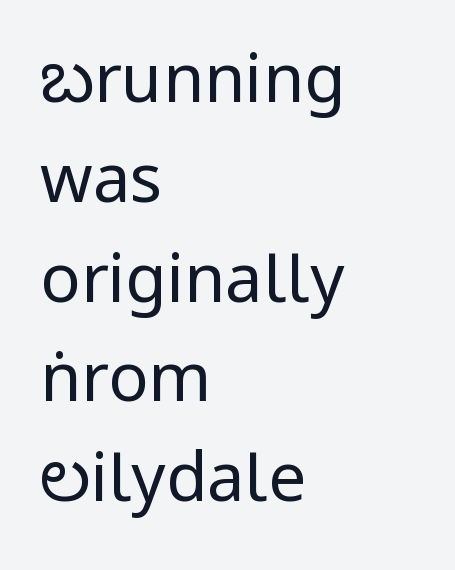
{"serif": "no", "italic": "no", "bold": "no", "weight": "regular", "width": "condensed", "stroke_contrast": "low", "x_height": "large", "monospaced": "no", "underline": "no", "align": "left", "line_spacing": "normal", "line_spacing_ratio": 1.49, "letter_spacing": "normal", "letter_spacing_em": 0.0, "glyph_px": 67}
